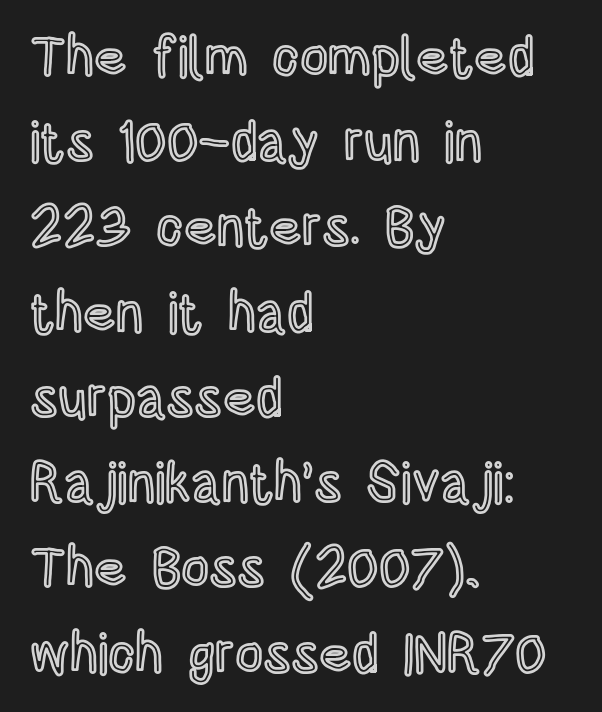
This sample is left-justified, so line endings fall wherever the words run out. Tracking value appears to be zero — textbook default spacing. Any mark beneath the type? The region is blank. Does the leading feel generous? No, just average. The passage shown is typed in a proportional face where columns would drift.
